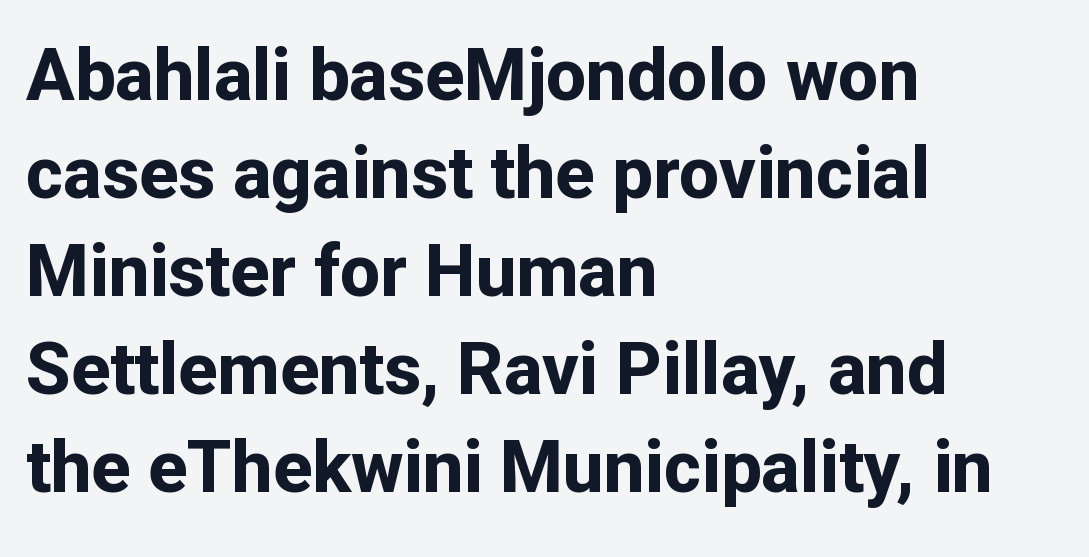
{"serif": "no", "italic": "no", "bold": "yes", "weight": "bold", "width": "normal", "stroke_contrast": "low", "x_height": "medium", "monospaced": "no", "underline": "no", "align": "left", "line_spacing": "normal", "line_spacing_ratio": 1.36, "letter_spacing": "normal", "letter_spacing_em": 0.0, "glyph_px": 72}
